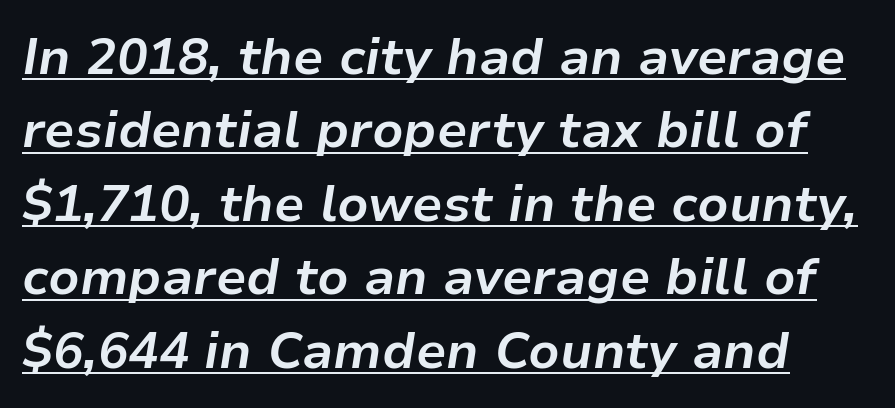
The image shows 51 px bold type, italic (leaning right); set normal line spacing (1.44x), normal letter spacing, underlined; low stroke contrast and a medium x-height.
